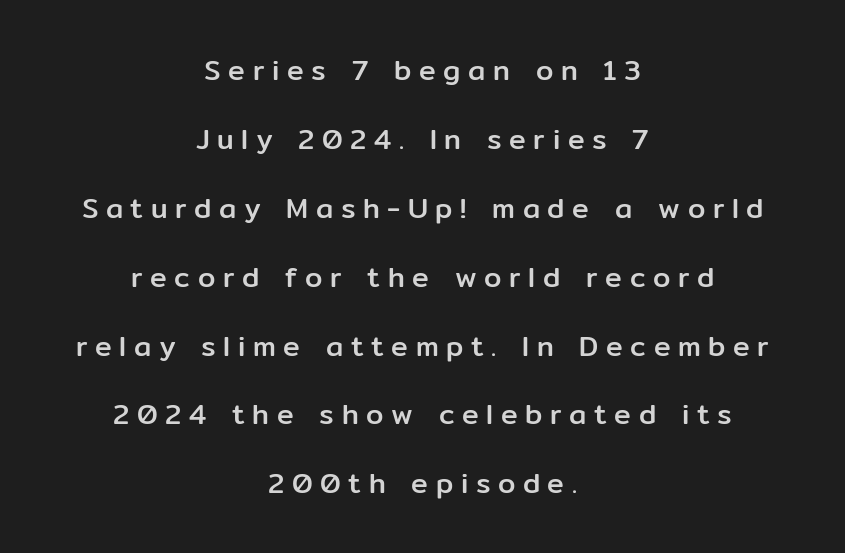
Q: Is the text italic (slanted)? A: No, it is upright.
Q: Is the typeface a serif or a sans-serif typeface? A: Sans-serif.
Q: Is the text underlined? A: No.
Q: How is the paragraph aligned? A: Centered.
Q: Is the spacing between letters normal or unusually wide? A: Unusually wide.
Q: Is the spacing between lines tight, normal or loose? A: Loose.
Q: Width (condensed, normal, or wide)? A: Normal.
Q: Stroke contrast? A: Low.
Q: x-height? A: Medium.
Q: Monospaced? A: No.
